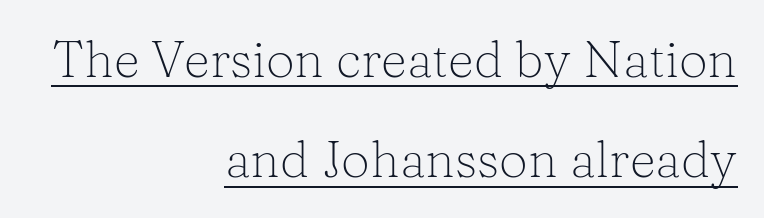
{"serif": "yes", "italic": "no", "bold": "no", "weight": "light", "width": "normal", "stroke_contrast": "low", "x_height": "medium", "monospaced": "no", "underline": "yes", "align": "right", "line_spacing": "loose", "line_spacing_ratio": 1.97, "letter_spacing": "normal", "letter_spacing_em": 0.0, "glyph_px": 51}
